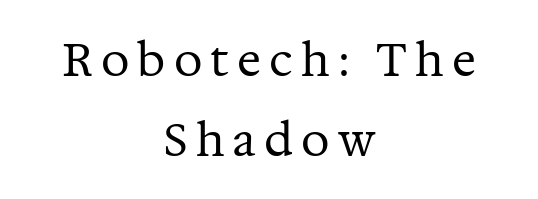
Q: Is the text bold? A: No.
Q: Is the text italic (slanted)? A: No, it is upright.
Q: Is the typeface a serif or a sans-serif typeface? A: Serif.
Q: Is the text underlined? A: No.
Q: How is the paragraph aligned? A: Centered.
Q: Width (condensed, normal, or wide)? A: Normal.
Q: Stroke contrast? A: Medium.
Q: x-height? A: Medium.
Q: Monospaced? A: No.
